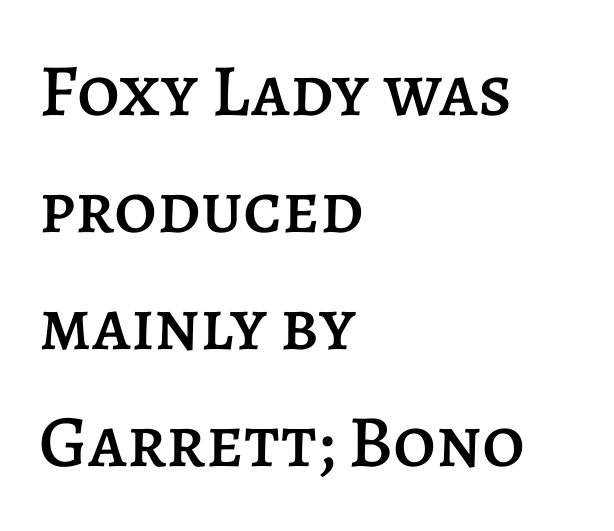
The image shows 74 px text type, upright; set left-aligned, normal line spacing (1.58x), normal letter spacing, not underlined; low stroke contrast and a large x-height.
